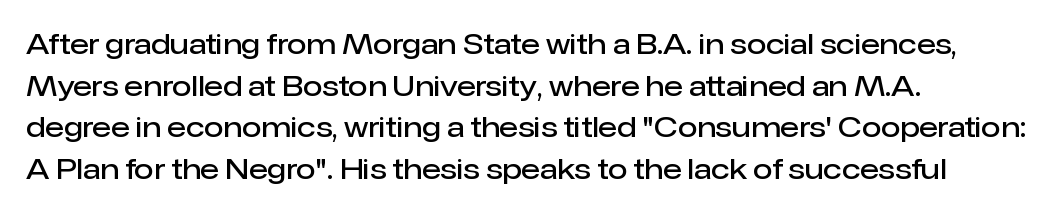
The image shows 28 px semibold sans-serif type, upright; set left-aligned, normal line spacing (1.49x), normal letter spacing, not underlined; low stroke contrast and a medium x-height.
